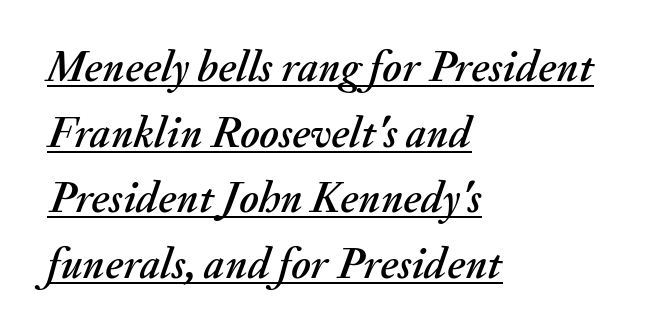
The image shows 44 px text type, italic (leaning right); set left-aligned, normal line spacing (1.49x), normal letter spacing, underlined; medium stroke contrast and a small x-height.
